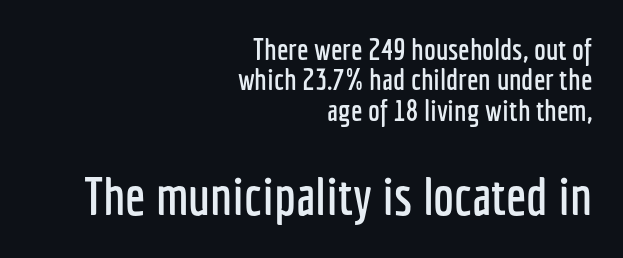
Q: Is the text italic (slanted)? A: No, it is upright.
Q: Is the typeface a serif or a sans-serif typeface? A: Sans-serif.
Q: Is the text underlined? A: No.
Q: How is the paragraph aligned? A: Right-aligned.
Q: Is the spacing between letters normal or unusually wide? A: Normal.
Q: Is the spacing between lines tight, normal or loose? A: Tight.
Q: Which block of text is set in a larger size, the first (top) or the second (bottom)? A: The second (bottom) one.
Q: Width (condensed, normal, or wide)? A: Condensed.
Q: Stroke contrast? A: Low.
Q: x-height? A: Medium.
Q: Monospaced? A: No.
